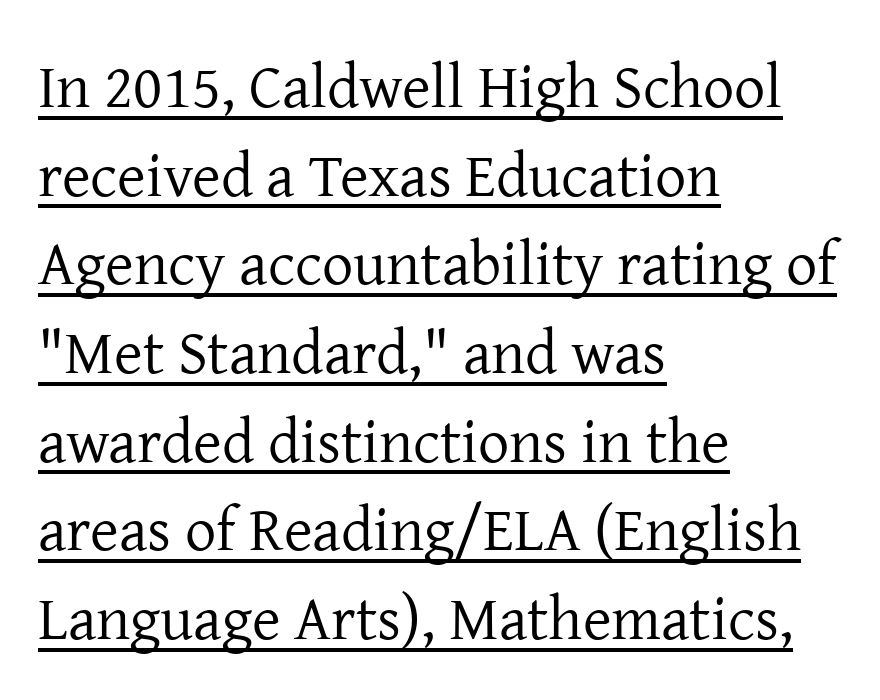
Q: Is the text bold? A: No.
Q: Is the text italic (slanted)? A: No, it is upright.
Q: Is the typeface a serif or a sans-serif typeface? A: Serif.
Q: Is the text underlined? A: Yes.
Q: How is the paragraph aligned? A: Left-aligned.
Q: Is the spacing between letters normal or unusually wide? A: Normal.
Q: Is the spacing between lines tight, normal or loose? A: Normal.
Q: Width (condensed, normal, or wide)? A: Normal.
Q: Stroke contrast? A: Low.
Q: x-height? A: Medium.
Q: Monospaced? A: No.
